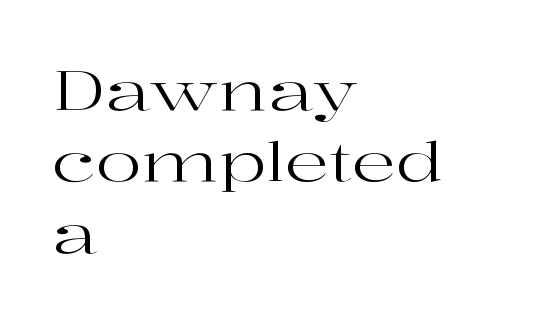
The image shows 55 px regular-weight, wide serif type, upright; set left-aligned, normal line spacing (1.3x), normal letter spacing, not underlined; high stroke contrast and a medium x-height.
